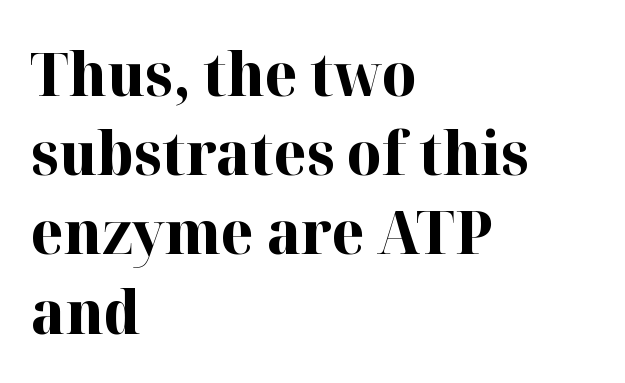
{"serif": "yes", "italic": "no", "bold": "yes", "weight": "bold", "width": "normal", "stroke_contrast": "high", "x_height": "medium", "monospaced": "no", "underline": "no", "align": "left", "line_spacing": "normal", "line_spacing_ratio": 1.32, "letter_spacing": "normal", "letter_spacing_em": 0.0, "glyph_px": 60}
